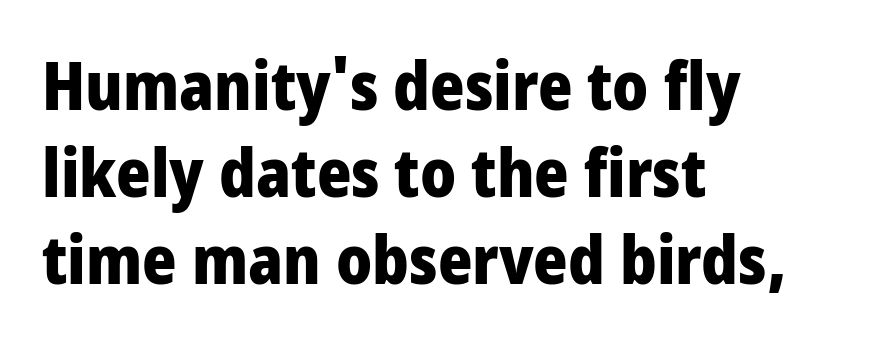
Look at the bottom of the vertical strokes: they stop flat, with no serifs. The font's upright variant was chosen for this text. You'd pick this weight for a headline — it's a proper bold. Honestly, the row spacing looks completely unremarkable. Descender tails drop into unmarked territory. These lines are set flush left with a ragged right edge.
